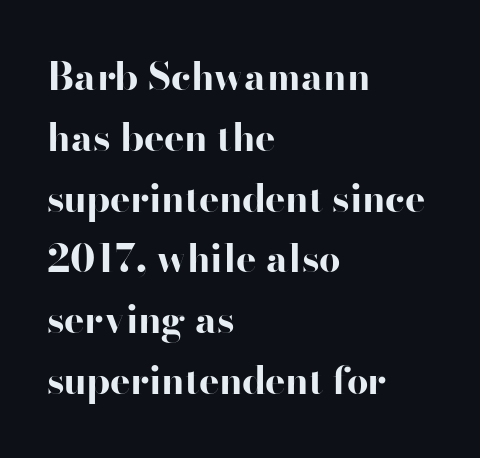
Stroke terminals: plain, sans-serif. Weight check: bold — yes, fully. Tracking value appears to be zero — textbook default spacing. Short and long lines alike share a common starting point at left.
